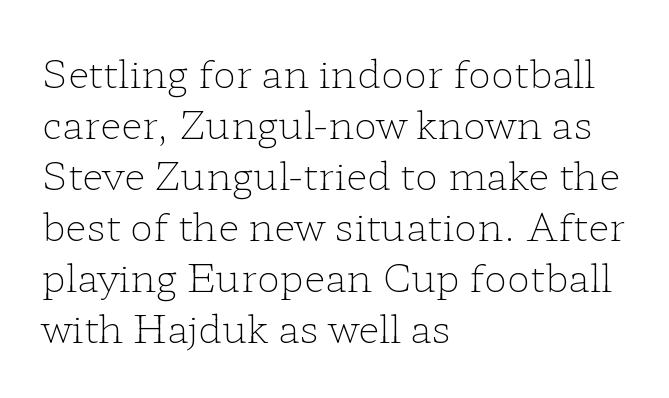
The image shows 39 px light, wide serif type, upright; set left-aligned, normal line spacing (1.31x), normal letter spacing, not underlined; low stroke contrast and a medium x-height.
